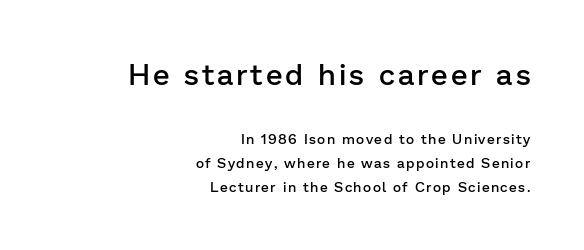
These two chunks differ in scale, with the top chunk taking the larger measure. Typeset ragged left — the right edge is the straight one. Is this a sans? Yes — the strokes have no serifs. Note the varied advance widths — an 'i' is clearly narrower than an 'm'. Leading: standard.
